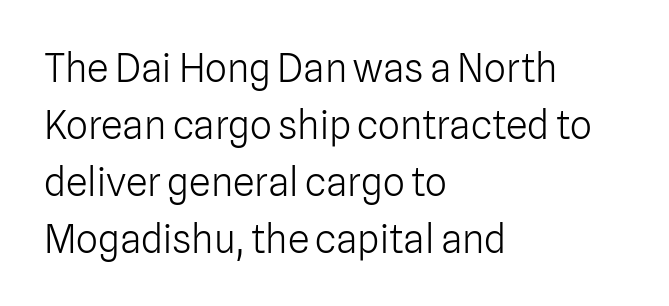
Leftover space on each line is placed entirely after the last word. It's the straight-up-and-down kind of type. How are the letters spaced? Ordinarily, with no added tracking. To sum up the face: it is a sans, with no serifs. Letters rest on an invisible, unmarked baseline.
